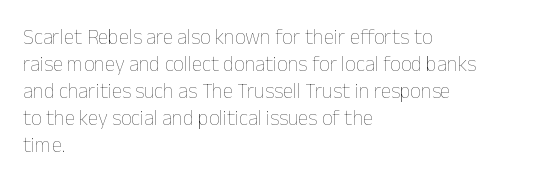
The passage shown is not underscored anywhere. Summary of vertical rhythm: regular, with standard interline spacing. The rag falls on the right side of this text block. Notice how the stems are strictly vertical — no italics here. Vertical stems look standard width or narrower in stroke.
